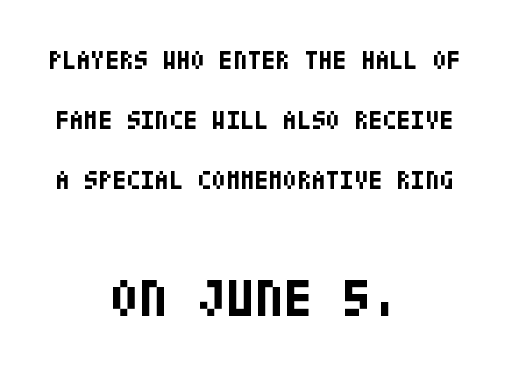
{"serif": "no", "italic": "no", "bold": "yes", "weight": "bold", "width": "condensed", "stroke_contrast": "low", "x_height": "large", "underline": "no", "align": "center", "line_spacing": "loose", "line_spacing_ratio": 2.3, "letter_spacing": "normal", "letter_spacing_em": 0.0, "larger_block": "second", "size_ratio": 2.04, "glyph_px": 53}
